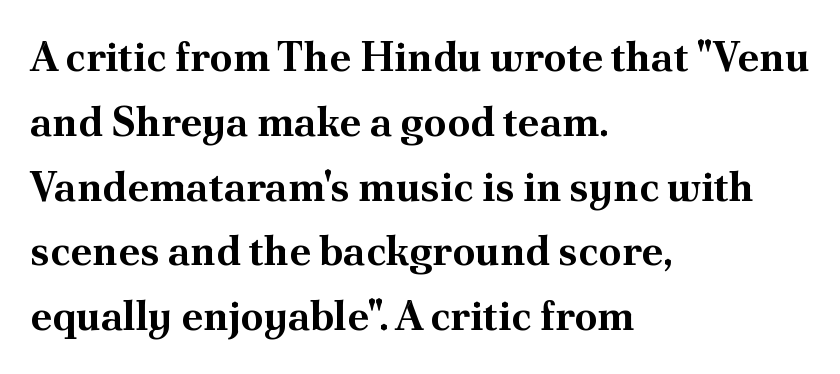
{"serif": "yes", "italic": "no", "bold": "yes", "weight": "bold", "width": "normal", "stroke_contrast": "medium", "x_height": "small", "monospaced": "no", "underline": "no", "align": "left", "line_spacing": "normal", "line_spacing_ratio": 1.58, "letter_spacing": "normal", "letter_spacing_em": 0.0, "glyph_px": 41}
